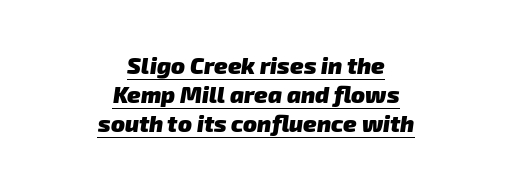
The image shows 23 px bold type; set centered, normal line spacing (1.26x), normal letter spacing, underlined.
